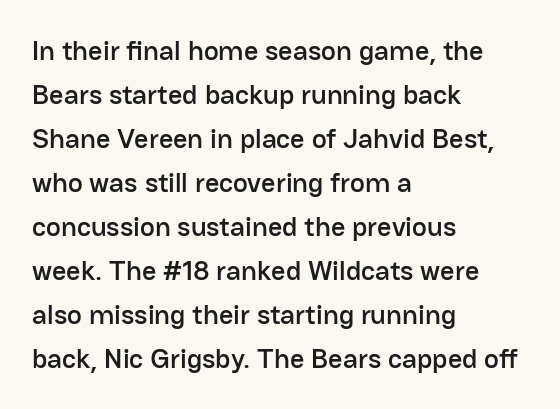
Q: Is the text italic (slanted)? A: No, it is upright.
Q: Is the typeface a serif or a sans-serif typeface? A: Sans-serif.
Q: Is the text underlined? A: No.
Q: How is the paragraph aligned? A: Left-aligned.
Q: Is the spacing between letters normal or unusually wide? A: Normal.
Q: Is the spacing between lines tight, normal or loose? A: Normal.
Q: Width (condensed, normal, or wide)? A: Normal.
Q: Stroke contrast? A: Low.
Q: x-height? A: Medium.
Q: Monospaced? A: No.
